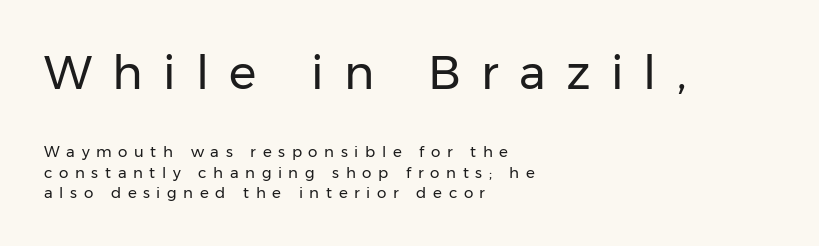
The image shows 46 px regular-weight sans-serif type, upright; set left-aligned, normal line spacing (1.34x), unusually wide letter spacing (+0.44 em), not underlined; the first (top) block is 3.07x larger; low stroke contrast and a medium x-height.
